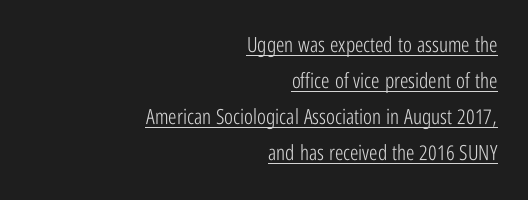
Q: Is the text bold? A: No.
Q: Is the text italic (slanted)? A: No, it is upright.
Q: Is the text underlined? A: Yes.
Q: How is the paragraph aligned? A: Right-aligned.
Q: Is the spacing between letters normal or unusually wide? A: Normal.
